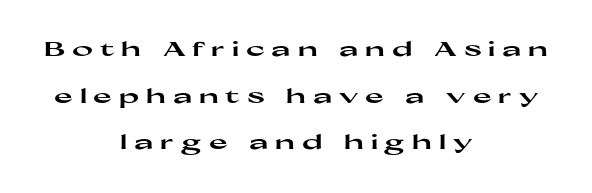
Q: Is the text bold? A: Yes.
Q: Is the text italic (slanted)? A: No, it is upright.
Q: Is the text underlined? A: No.
Q: How is the paragraph aligned? A: Centered.
Q: Is the spacing between letters normal or unusually wide? A: Unusually wide.
Q: Is the spacing between lines tight, normal or loose? A: Loose.
